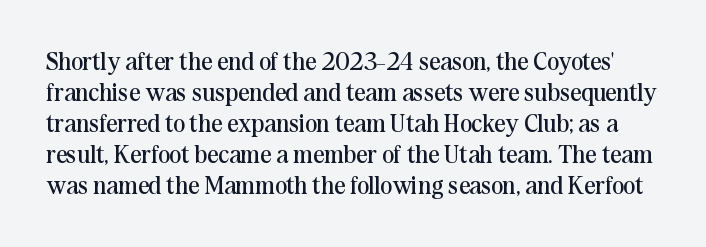
Anything drawn beneath the words? Only blank space. Letter spacing: default. A light-to-regular cut is what we see here. Posture: upright roman.
